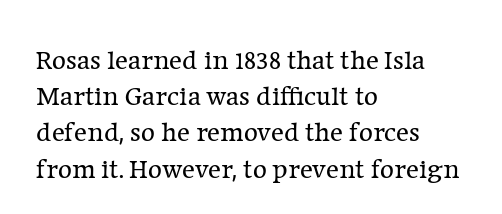
Q: Is the text bold? A: No.
Q: Is the text italic (slanted)? A: No, it is upright.
Q: Is the text underlined? A: No.
Q: How is the paragraph aligned? A: Left-aligned.
Q: Is the spacing between letters normal or unusually wide? A: Normal.
Q: Is the spacing between lines tight, normal or loose? A: Normal.
